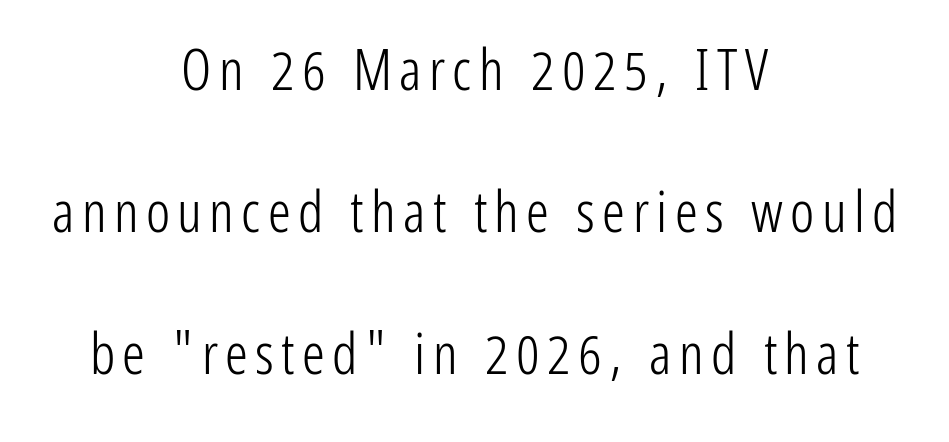
Descender tails drop into unmarked territory. Neither beginnings nor endings align; midpoints do. The typeface chosen for these lines omits serifs. The vertical gap from one line to the next is large. The passage shown is typed in a proportional face where columns would drift. A light-to-regular cut is what we see here.
